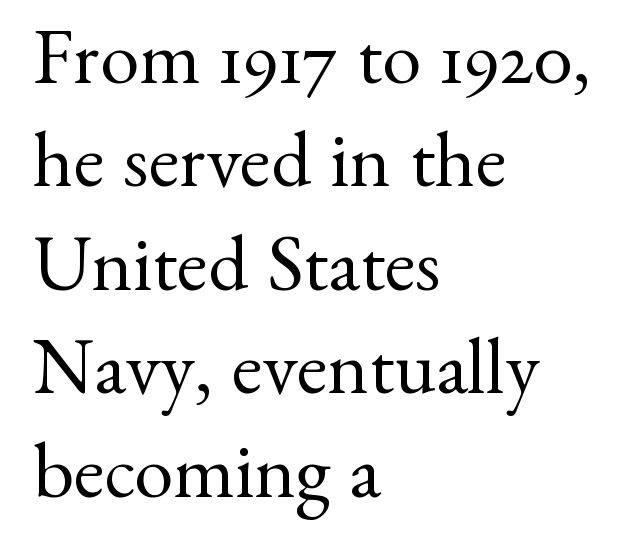
Q: Is the text bold? A: No.
Q: Is the text italic (slanted)? A: No, it is upright.
Q: Is the typeface a serif or a sans-serif typeface? A: Serif.
Q: Is the text underlined? A: No.
Q: How is the paragraph aligned? A: Left-aligned.
Q: Is the spacing between letters normal or unusually wide? A: Normal.
Q: Is the spacing between lines tight, normal or loose? A: Normal.
Q: Width (condensed, normal, or wide)? A: Normal.
Q: Stroke contrast? A: Medium.
Q: x-height? A: Small.
Q: Monospaced? A: No.
